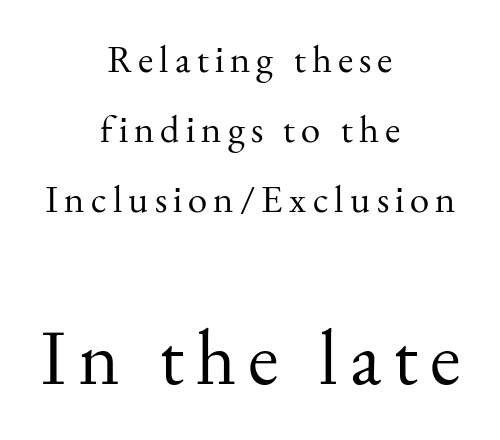
The image shows 78 px regular-weight serif type, upright; set centered, line spacing 1.8x, not underlined; the second (bottom) block is 2.0x larger; medium stroke contrast and a small x-height.
